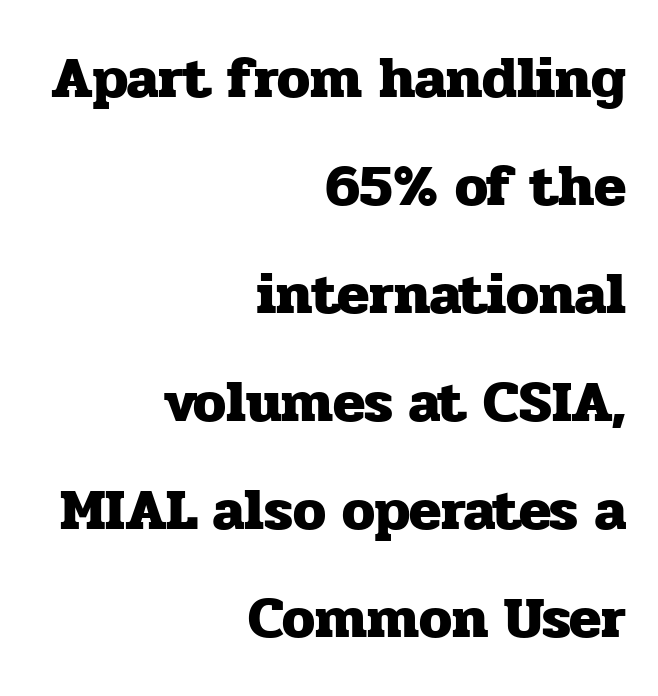
Note the varied advance widths — an 'i' is clearly narrower than an 'm'. This is heavy type, rendered in bold. In terms of posture, this sample is upright. The rendering shows small feet on the letterforms — a serif design. The gaps between neighbouring characters are ordinary and unremarkable.
